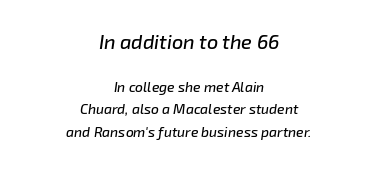
Q: Is the text italic (slanted)? A: Yes, it leans right by about 8 degrees.
Q: Is the text underlined? A: No.
Q: How is the paragraph aligned? A: Centered.
Q: Is the spacing between letters normal or unusually wide? A: Normal.
Q: Is the spacing between lines tight, normal or loose? A: Normal.
Q: Which block of text is set in a larger size, the first (top) or the second (bottom)? A: The first (top) one.
